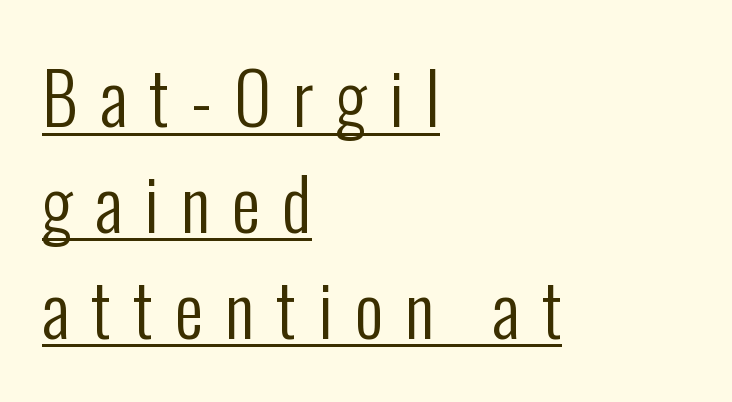
One-word summary of the alignment: left. Heaviness? Minimal to ordinary, like unemphasized prose. Here the glyphs are tracked loosely, breaking word shapes into spaced letters. The font family rendered here belongs to the sans-serif group. A baseline rule has been typeset under these characters.
